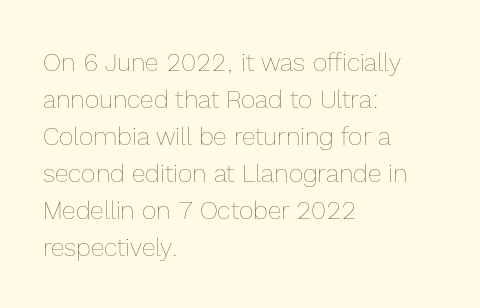
Q: Is the text bold? A: No.
Q: Is the text italic (slanted)? A: No, it is upright.
Q: Is the text underlined? A: No.
Q: How is the paragraph aligned? A: Left-aligned.
Q: Is the spacing between letters normal or unusually wide? A: Normal.
Q: Is the spacing between lines tight, normal or loose? A: Normal.
